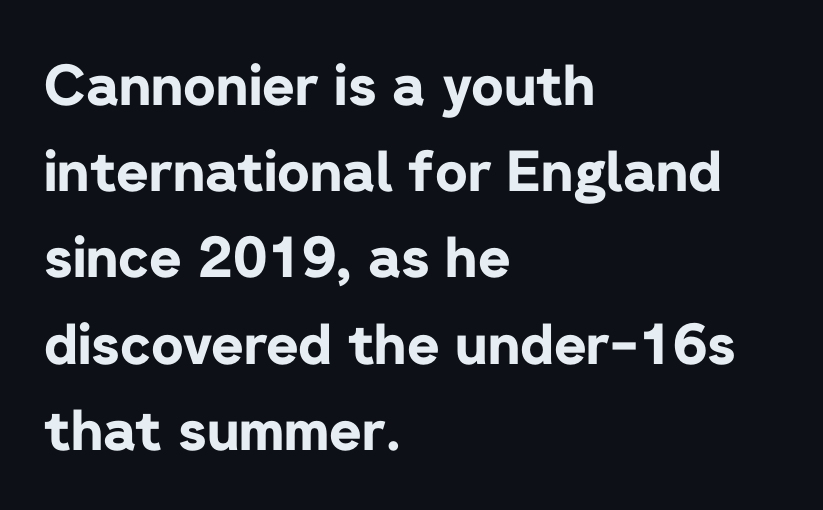
{"serif": "no", "italic": "no", "bold": "yes", "weight": "bold", "width": "normal", "stroke_contrast": "low", "x_height": "medium", "monospaced": "no", "underline": "no", "align": "left", "line_spacing": "normal", "line_spacing_ratio": 1.54, "letter_spacing": "normal", "letter_spacing_em": 0.0, "glyph_px": 56}
